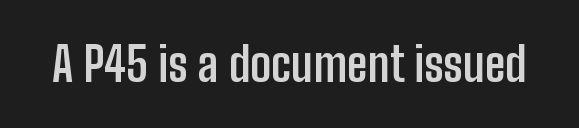
Q: Is the text bold? A: Yes.
Q: Is the text italic (slanted)? A: No, it is upright.
Q: Is the typeface a serif or a sans-serif typeface? A: Sans-serif.
Q: Is the text underlined? A: No.
Q: Is the spacing between letters normal or unusually wide? A: Normal.
Q: Width (condensed, normal, or wide)? A: Condensed.
Q: Stroke contrast? A: Low.
Q: x-height? A: Medium.
Q: Monospaced? A: No.
